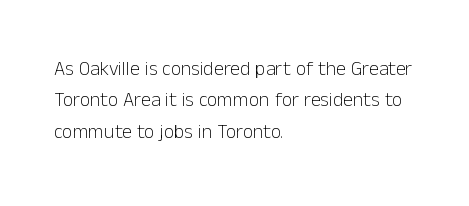
{"italic": "no", "bold": "no", "underline": "no", "align": "left", "line_spacing": "normal", "line_spacing_ratio": 1.57, "letter_spacing": "normal", "letter_spacing_em": 0.0, "glyph_px": 20}
